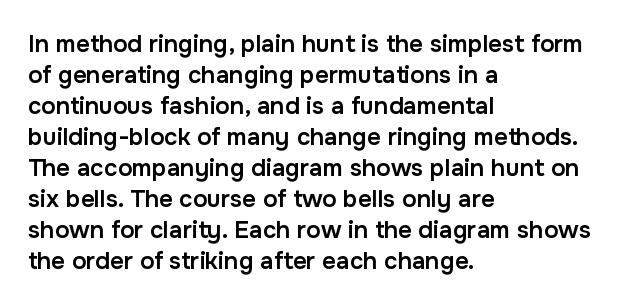
{"italic": "no", "bold": "semi", "underline": "no", "align": "left", "line_spacing": "normal", "line_spacing_ratio": 1.29, "letter_spacing": "normal", "letter_spacing_em": 0.0, "glyph_px": 24}
